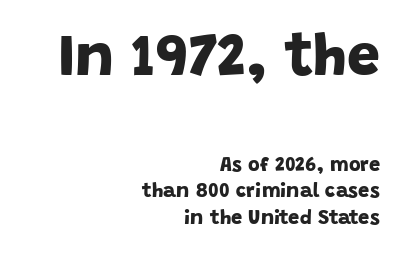
Q: Is the text bold? A: Yes.
Q: Is the typeface a serif or a sans-serif typeface? A: Sans-serif.
Q: Is the text underlined? A: No.
Q: How is the paragraph aligned? A: Right-aligned.
Q: Is the spacing between letters normal or unusually wide? A: Normal.
Q: Is the spacing between lines tight, normal or loose? A: Normal.
Q: Which block of text is set in a larger size, the first (top) or the second (bottom)? A: The first (top) one.
Q: Width (condensed, normal, or wide)? A: Normal.
Q: Stroke contrast? A: Low.
Q: x-height? A: Large.
Q: Monospaced? A: No.
